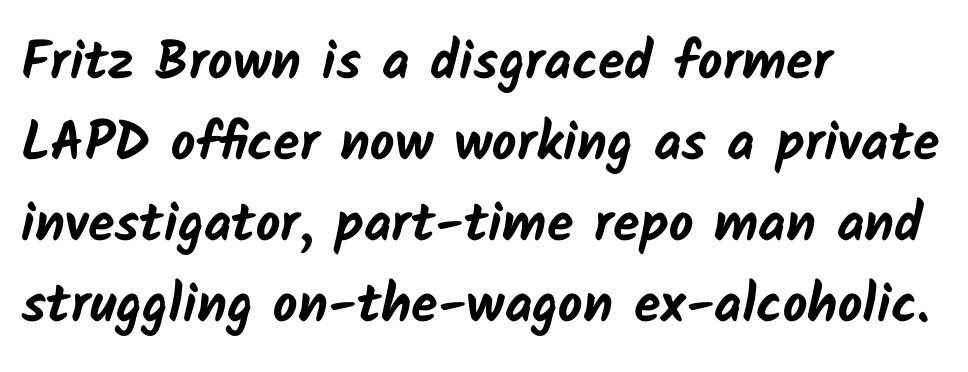
Q: Is the text bold? A: Yes.
Q: Is the typeface a serif or a sans-serif typeface? A: Sans-serif.
Q: Is the text underlined? A: No.
Q: How is the paragraph aligned? A: Left-aligned.
Q: Is the spacing between letters normal or unusually wide? A: Normal.
Q: Is the spacing between lines tight, normal or loose? A: Normal.
Q: Width (condensed, normal, or wide)? A: Normal.
Q: Stroke contrast? A: Low.
Q: x-height? A: Medium.
Q: Monospaced? A: No.
